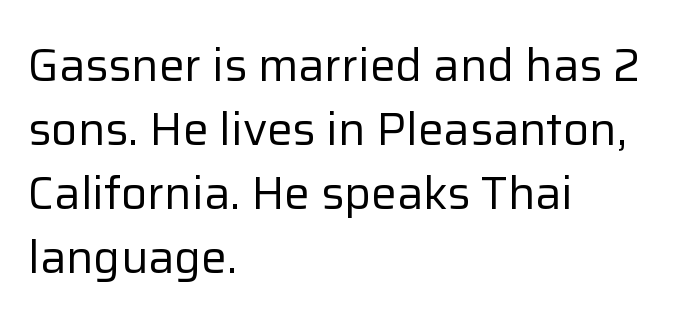
These lines are set flush left with a ragged right edge. No extra tracking has been applied to these lines. Does the type have serifs? No, each stem ends abruptly. Summary of weight: not heavy and not bold.
